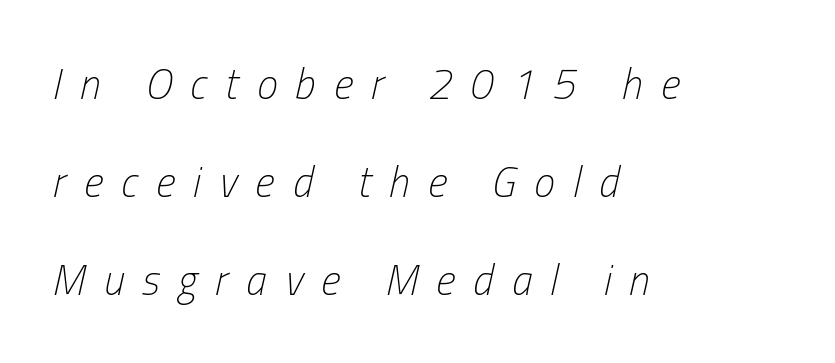
The image shows 42 px light, condensed type, italic (leaning right); set left-aligned, loose line spacing (2.33x), unusually wide letter spacing (+0.43 em), not underlined; low stroke contrast and a medium x-height.
